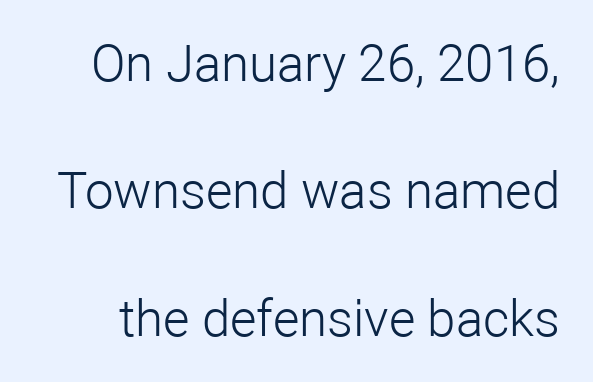
The image shows 51 px light sans-serif type, upright; set loose line spacing (2.5x), normal letter spacing, not underlined; low stroke contrast and a medium x-height.
